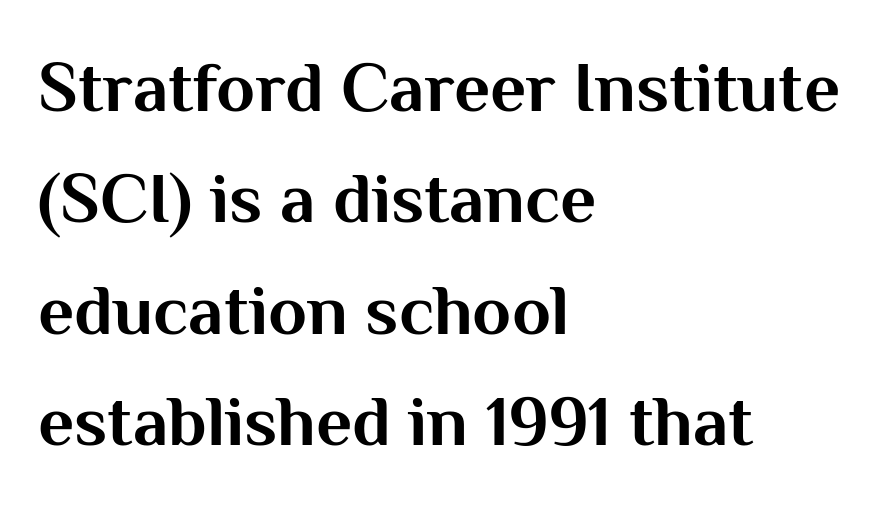
The image shows 71 px bold sans-serif type, upright; set left-aligned, normal line spacing (1.57x), normal letter spacing, not underlined; medium stroke contrast and a medium x-height.
